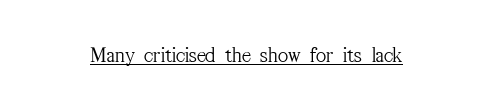
Q: Is the text bold? A: No.
Q: Is the text italic (slanted)? A: No, it is upright.
Q: Is the text underlined? A: Yes.
Q: Is the spacing between letters normal or unusually wide? A: Normal.
